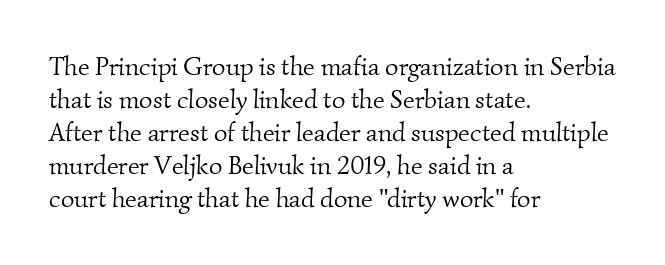
{"bold": "no", "underline": "no", "align": "left", "line_spacing": "normal", "line_spacing_ratio": 1.27, "letter_spacing": "normal", "letter_spacing_em": 0.0, "glyph_px": 26}
